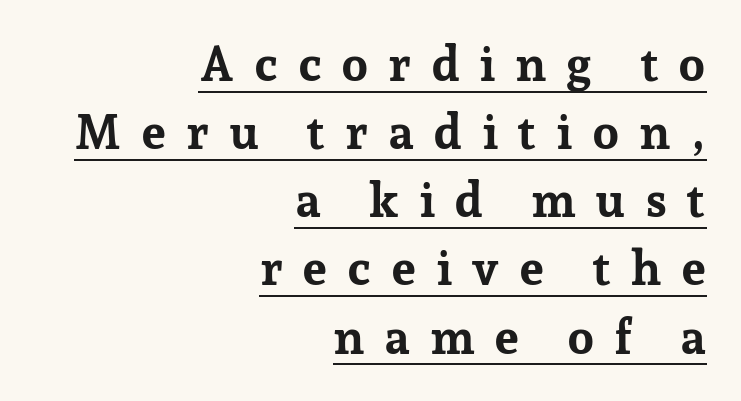
The image shows 48 px bold serif type, upright; set right-aligned, normal line spacing (1.42x), unusually wide letter spacing (+0.4 em), underlined; low stroke contrast and a medium x-height.
